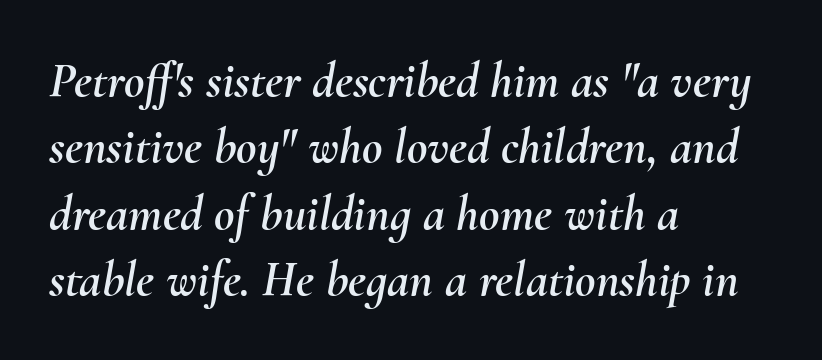
Q: Is the text italic (slanted)? A: Yes, it leans right by about 10 degrees.
Q: Is the text underlined? A: No.
Q: How is the paragraph aligned? A: Left-aligned.
Q: Is the spacing between letters normal or unusually wide? A: Normal.
Q: Is the spacing between lines tight, normal or loose? A: Normal.
Q: Width (condensed, normal, or wide)? A: Normal.
Q: Stroke contrast? A: Medium.
Q: x-height? A: Small.
Q: Monospaced? A: No.
